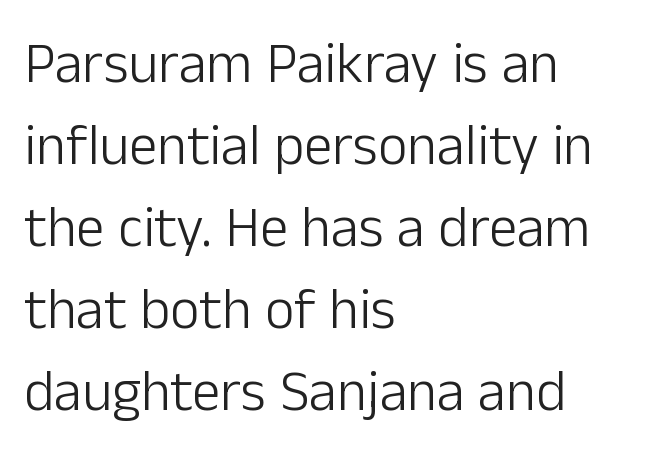
{"serif": "no", "italic": "no", "bold": "no", "weight": "light", "width": "normal", "stroke_contrast": "low", "x_height": "medium", "monospaced": "no", "underline": "no", "align": "left", "line_spacing": "normal", "line_spacing_ratio": 1.44, "letter_spacing": "normal", "letter_spacing_em": 0.0, "glyph_px": 57}
